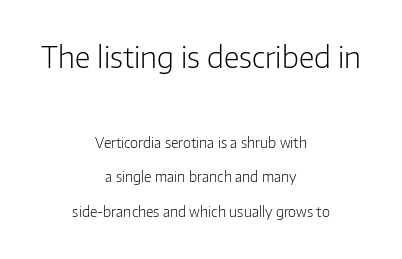
Q: Is the text bold? A: No.
Q: Is the text italic (slanted)? A: No, it is upright.
Q: Is the typeface a serif or a sans-serif typeface? A: Sans-serif.
Q: Is the text underlined? A: No.
Q: How is the paragraph aligned? A: Centered.
Q: Is the spacing between letters normal or unusually wide? A: Normal.
Q: Is the spacing between lines tight, normal or loose? A: Loose.
Q: Which block of text is set in a larger size, the first (top) or the second (bottom)? A: The first (top) one.
Q: Width (condensed, normal, or wide)? A: Normal.
Q: Stroke contrast? A: Low.
Q: x-height? A: Medium.
Q: Monospaced? A: No.
